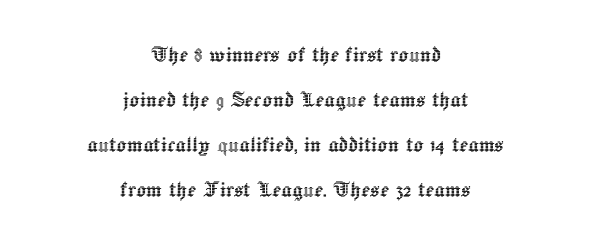
Q: Is the text italic (slanted)? A: No, it is upright.
Q: Is the text underlined? A: No.
Q: How is the paragraph aligned? A: Centered.
Q: Is the spacing between letters normal or unusually wide? A: Normal.
